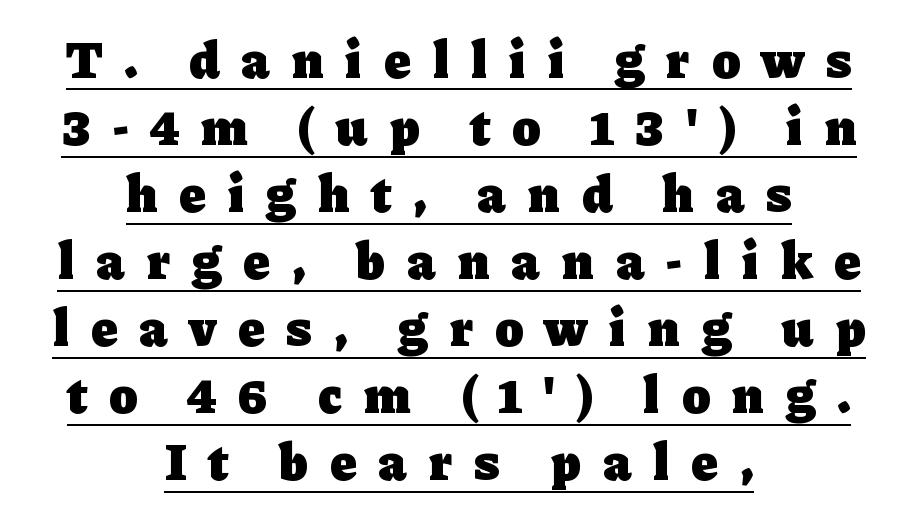
Q: Is the text bold? A: Yes.
Q: Is the text italic (slanted)? A: No, it is upright.
Q: Is the typeface a serif or a sans-serif typeface? A: Serif.
Q: Is the text underlined? A: Yes.
Q: How is the paragraph aligned? A: Centered.
Q: Is the spacing between letters normal or unusually wide? A: Unusually wide.
Q: Is the spacing between lines tight, normal or loose? A: Normal.
Q: Width (condensed, normal, or wide)? A: Normal.
Q: Stroke contrast? A: Low.
Q: x-height? A: Medium.
Q: Monospaced? A: No.
